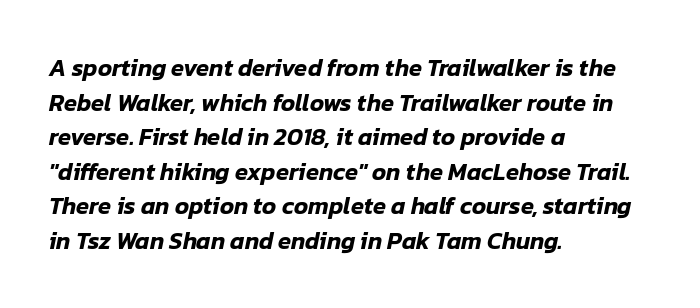
{"italic": "yes", "lean": "right", "slant_degrees": 12, "underline": "no", "align": "left", "line_spacing": "normal", "line_spacing_ratio": 1.44, "letter_spacing": "normal", "letter_spacing_em": 0.0, "glyph_px": 24}
